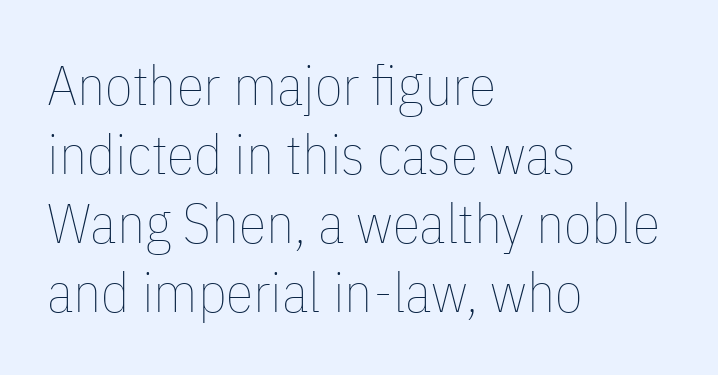
{"italic": "no", "bold": "no", "weight": "thin", "width": "condensed", "stroke_contrast": "low", "x_height": "medium", "monospaced": "no", "underline": "no", "align": "left", "line_spacing_ratio": 1.23, "letter_spacing": "normal", "letter_spacing_em": 0.0, "glyph_px": 56}
